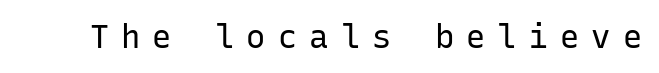
The image shows 32 px regular-weight sans-serif type, upright, monospaced; set unusually wide letter spacing (+0.38 em), not underlined; low stroke contrast and a medium x-height.
